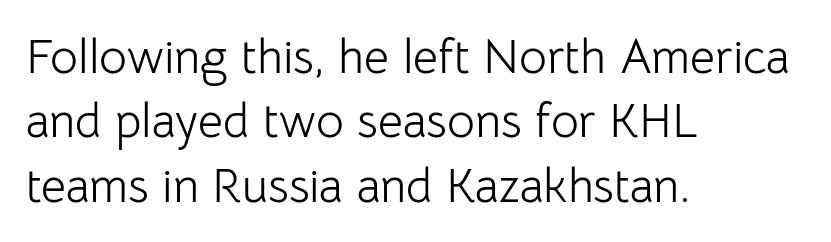
Q: Is the text bold? A: No.
Q: Is the text italic (slanted)? A: No, it is upright.
Q: Is the typeface a serif or a sans-serif typeface? A: Sans-serif.
Q: Is the text underlined? A: No.
Q: How is the paragraph aligned? A: Left-aligned.
Q: Is the spacing between letters normal or unusually wide? A: Normal.
Q: Is the spacing between lines tight, normal or loose? A: Normal.
Q: Width (condensed, normal, or wide)? A: Normal.
Q: Stroke contrast? A: Low.
Q: x-height? A: Medium.
Q: Monospaced? A: No.
